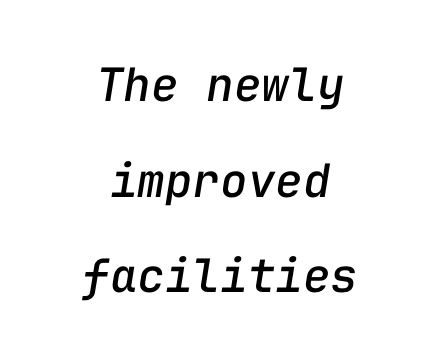
Does extra space separate the letters? No, they use regular spacing. These lines stand farther apart than default settings would place them. The paragraph shown floats in the horizontal middle. The face used here has a pronounced slope to its letters. The words here are not underlined.
